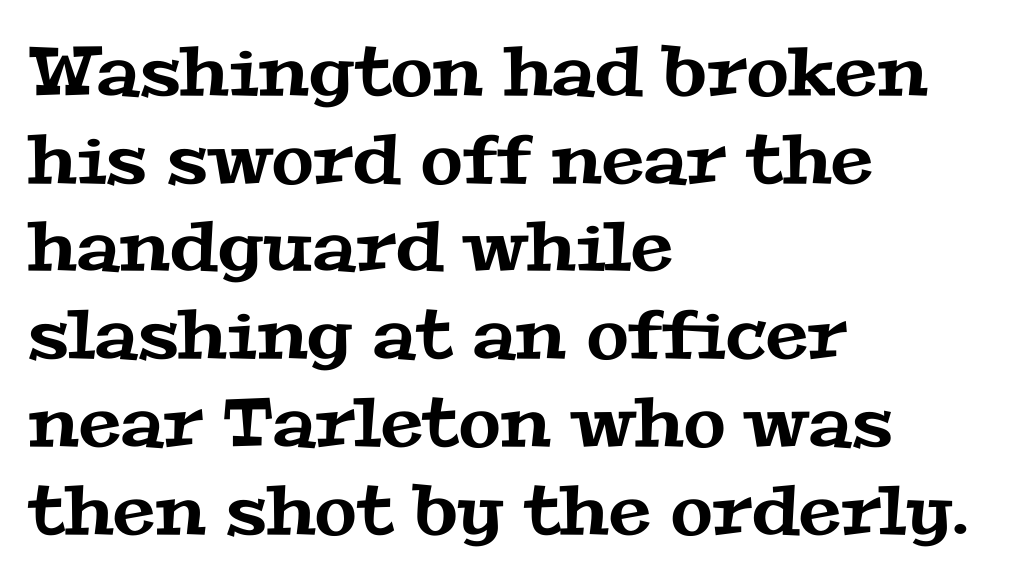
The image shows 68 px wide serif type; set left-aligned, normal line spacing (1.29x), normal letter spacing, not underlined; medium stroke contrast and a medium x-height.
